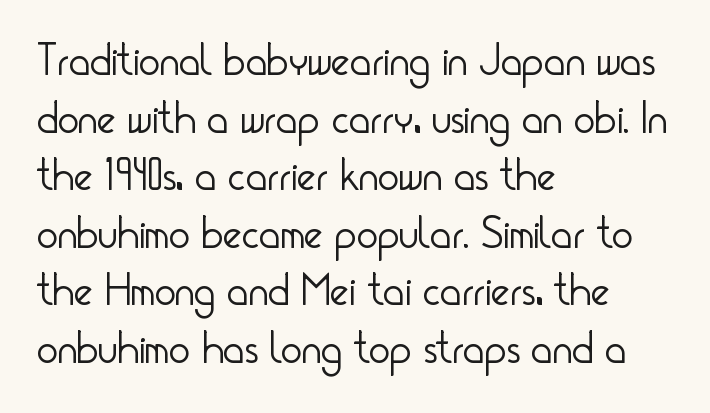
Q: Is the text bold? A: No.
Q: Is the text italic (slanted)? A: No, it is upright.
Q: Is the typeface a serif or a sans-serif typeface? A: Sans-serif.
Q: Is the text underlined? A: No.
Q: How is the paragraph aligned? A: Left-aligned.
Q: Is the spacing between letters normal or unusually wide? A: Normal.
Q: Is the spacing between lines tight, normal or loose? A: Normal.
Q: Width (condensed, normal, or wide)? A: Condensed.
Q: Stroke contrast? A: Low.
Q: x-height? A: Small.
Q: Monospaced? A: No.
